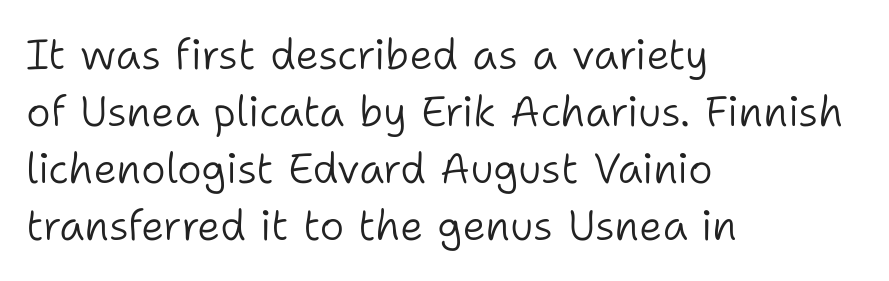
Evenly set lines give the paragraph a standard silhouette. Underline: absent. The lines in this sample share a left origin and differ only in where they stop. Characters follow at the spacing the type designer built in.
